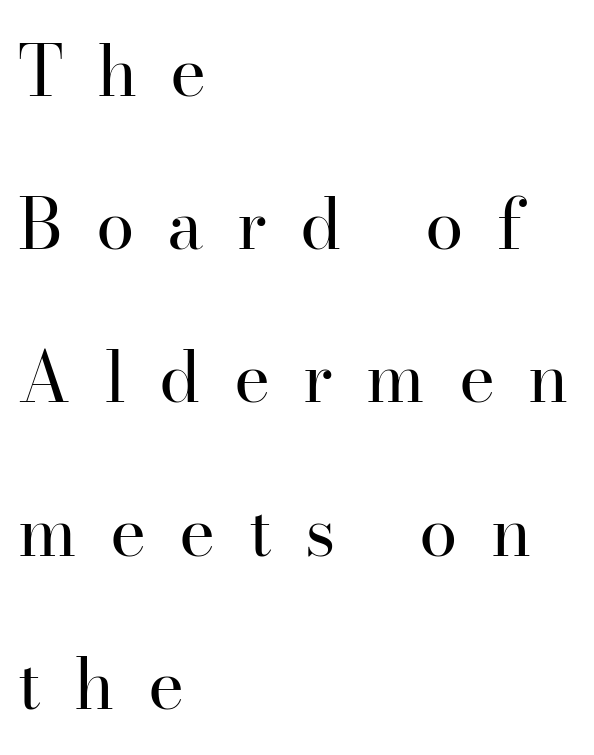
The image shows 69 px regular-weight serif type, upright; set left-aligned, loose line spacing (2.22x), unusually wide letter spacing (+0.48 em), not underlined; high stroke contrast and a small x-height.
